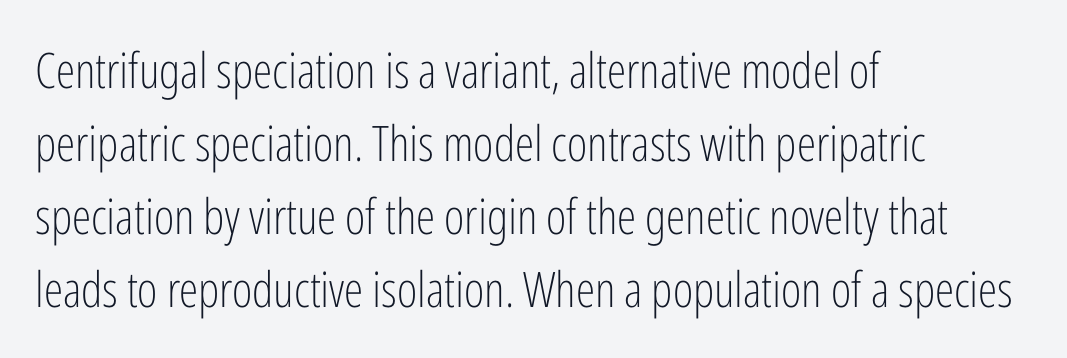
Q: Is the text bold? A: No.
Q: Is the text italic (slanted)? A: No, it is upright.
Q: Is the typeface a serif or a sans-serif typeface? A: Sans-serif.
Q: Is the text underlined? A: No.
Q: How is the paragraph aligned? A: Left-aligned.
Q: Is the spacing between letters normal or unusually wide? A: Normal.
Q: Is the spacing between lines tight, normal or loose? A: Normal.
Q: Width (condensed, normal, or wide)? A: Condensed.
Q: Stroke contrast? A: Low.
Q: x-height? A: Medium.
Q: Monospaced? A: No.
